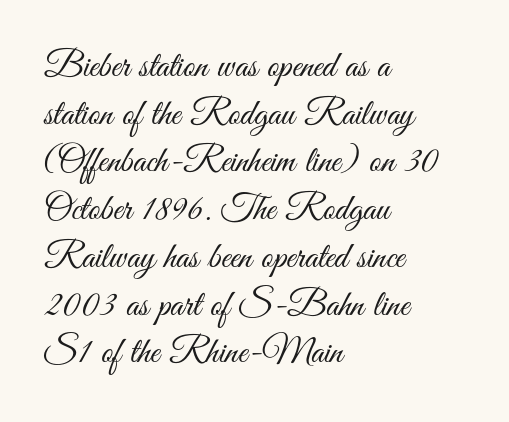
{"serif": "no", "bold": "no", "weight": "light", "width": "condensed", "stroke_contrast": "medium", "x_height": "small", "monospaced": "no", "underline": "no", "align": "left", "line_spacing": "normal", "line_spacing_ratio": 1.29, "letter_spacing": "normal", "letter_spacing_em": 0.0, "glyph_px": 37}
